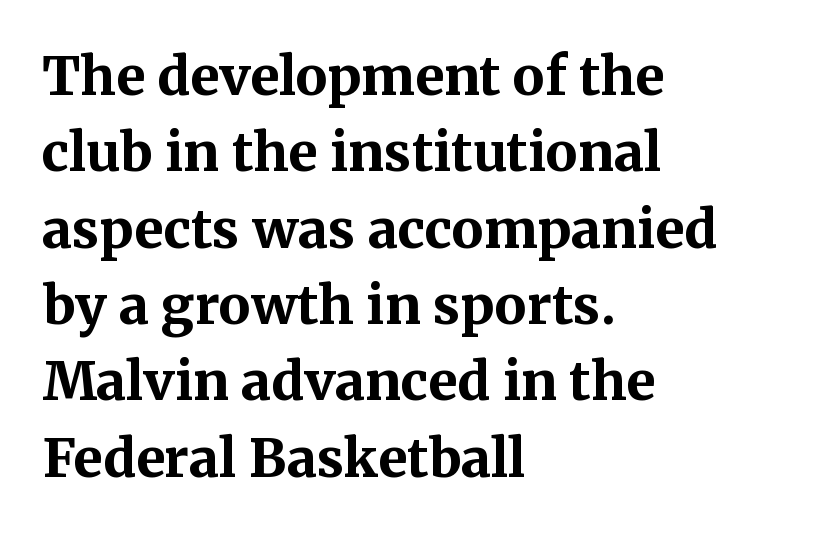
{"serif": "yes", "italic": "no", "bold": "yes", "weight": "bold", "width": "normal", "stroke_contrast": "medium", "x_height": "medium", "monospaced": "no", "underline": "no", "align": "left", "line_spacing": "normal", "line_spacing_ratio": 1.44, "letter_spacing": "normal", "letter_spacing_em": 0.0, "glyph_px": 53}
